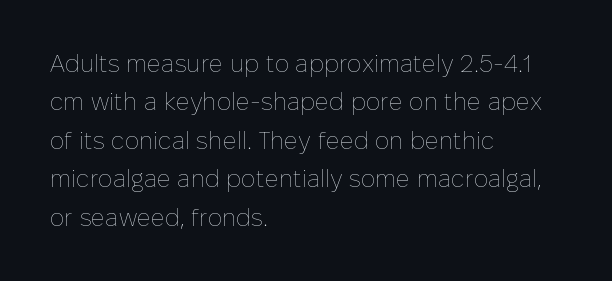
The image shows 24 px text type, upright; set left-aligned, normal line spacing (1.6x), normal letter spacing, not underlined.
